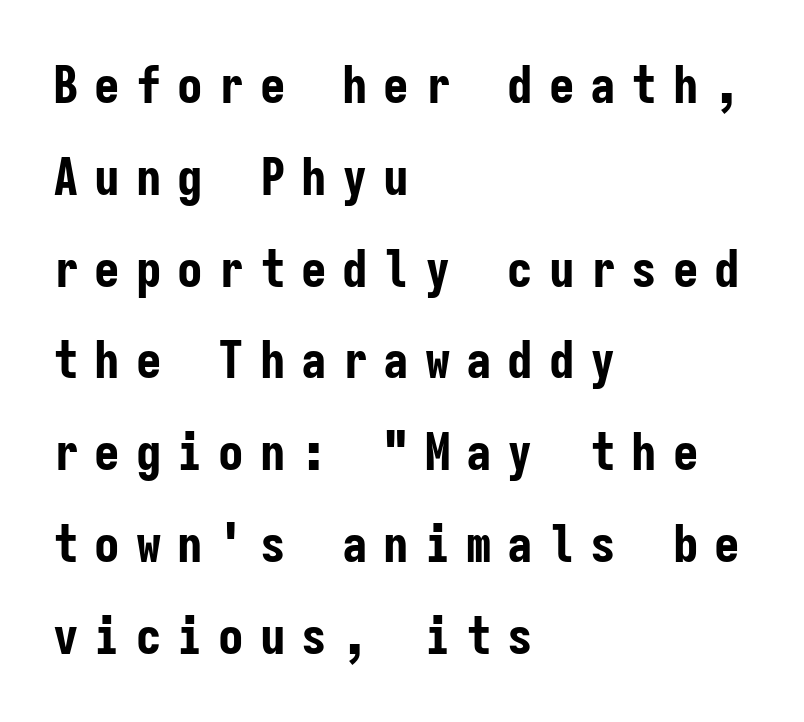
The image shows 51 px bold, condensed sans-serif type, upright, monospaced; set left-aligned, line spacing 1.8x, unusually wide letter spacing (+0.31 em), not underlined; low stroke contrast and a medium x-height.
